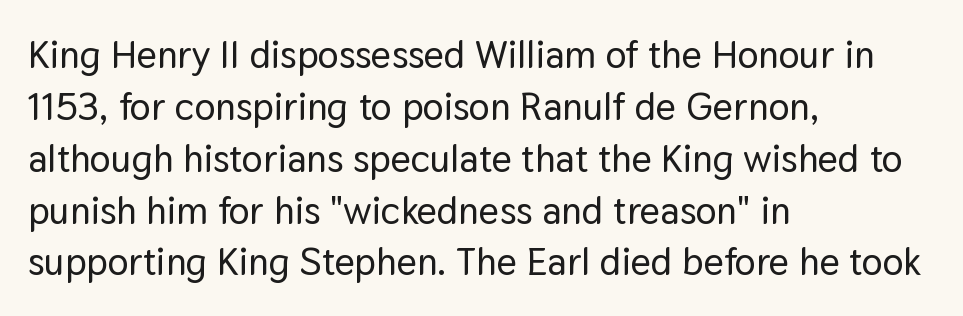
{"serif": "no", "italic": "no", "width": "normal", "stroke_contrast": "low", "x_height": "medium", "monospaced": "no", "underline": "no", "align": "left", "line_spacing": "normal", "line_spacing_ratio": 1.33, "letter_spacing": "normal", "letter_spacing_em": 0.0, "glyph_px": 39}
